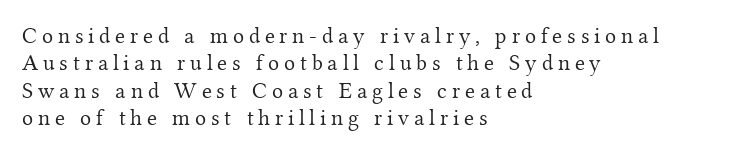
The image shows 23 px text type, upright; set left-aligned, line spacing 1.19x, unusually wide letter spacing (+0.21 em), not underlined.
